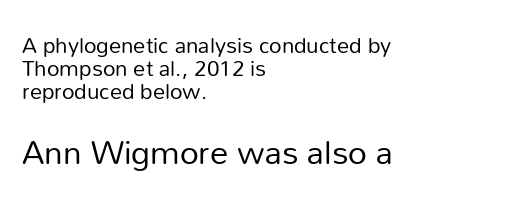
The second block has been scaled up relative to the first. The typesetting does not lean heavy: it is not bold. Check where the strokes stop: nothing finishes them off — pure sans. This rendering features lettering with no underline.
